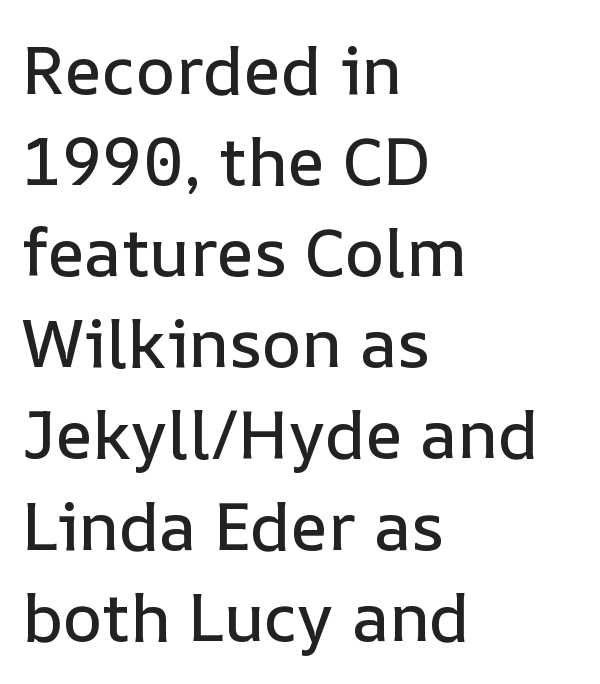
{"italic": "no", "width": "normal", "stroke_contrast": "low", "x_height": "medium", "monospaced": "no", "underline": "no", "align": "left", "line_spacing": "normal", "line_spacing_ratio": 1.36, "letter_spacing": "normal", "letter_spacing_em": 0.0, "glyph_px": 67}
